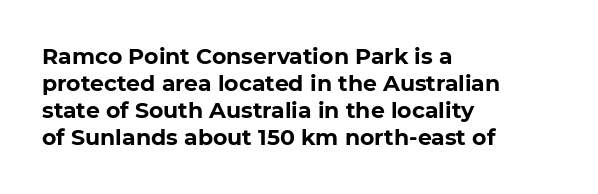
Q: Is the text bold? A: Yes.
Q: Is the text italic (slanted)? A: No, it is upright.
Q: Is the text underlined? A: No.
Q: How is the paragraph aligned? A: Left-aligned.
Q: Is the spacing between letters normal or unusually wide? A: Normal.
